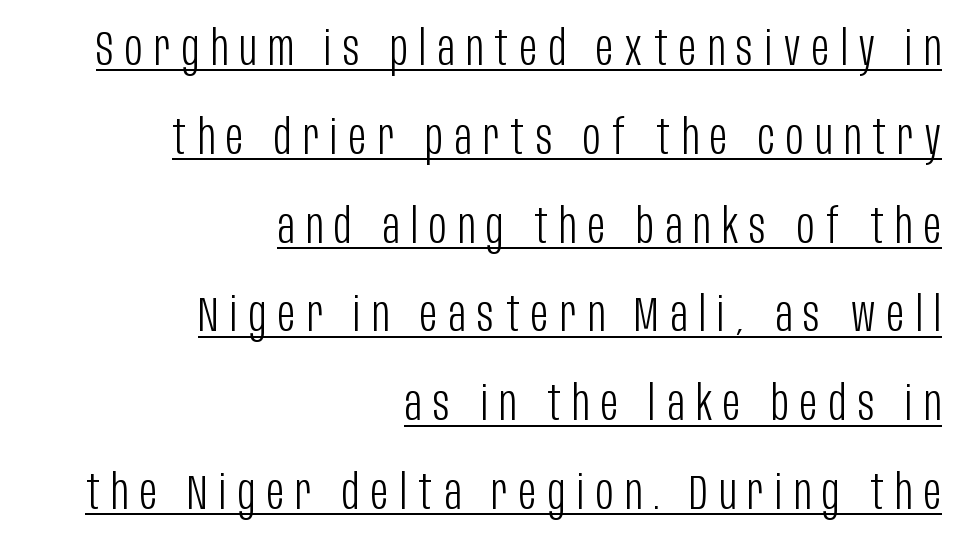
The sample's only ornament is a line tracing under the words. What stands out about the letter spacing? Its width — letters are far apart. You can tell it's not italic because the verticals are truly vertical. Stroke terminals: plain, sans-serif. The letters advance in unequal steps, a hallmark of proportional type. Line endings align vertically; line beginnings do not.
